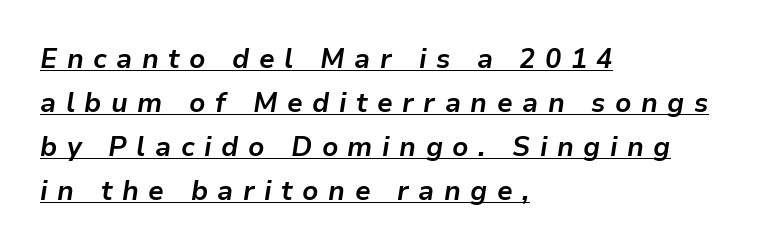
{"italic": "yes", "lean": "right", "slant_degrees": 9, "bold": "yes", "underline": "yes", "align": "left", "line_spacing": "normal", "line_spacing_ratio": 1.63, "letter_spacing": "wide", "letter_spacing_em": 0.35, "glyph_px": 27}
